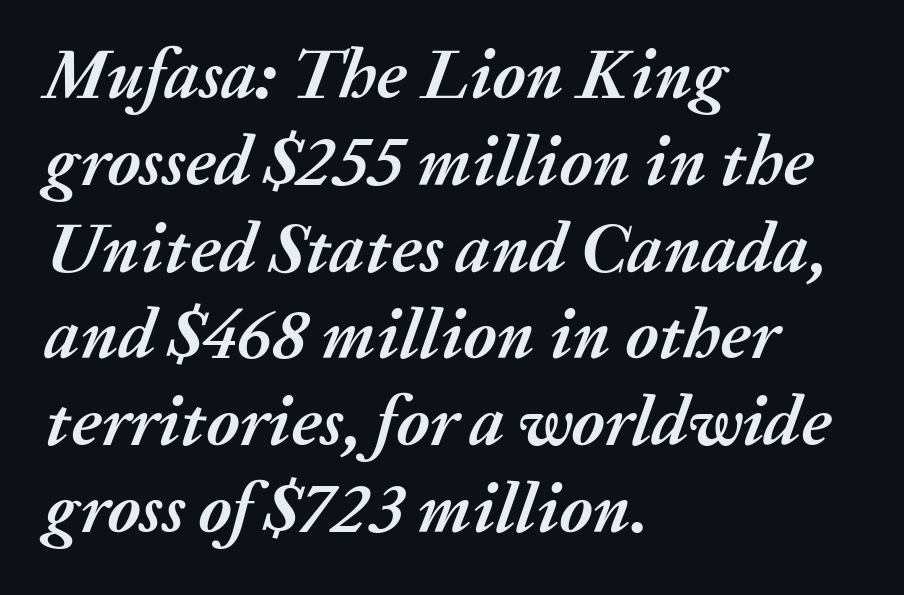
Character widths vary here, with narrow letters taking less room than wide ones. Tracking here is standard; glyphs follow each other at the usual distance. Tall strokes in this sample are angled rather than plumb. Unmarked baselines from the first word to the last. You'd pick this weight for a headline — it's a proper bold. The typesetter chose a ragged-right arrangement here.
